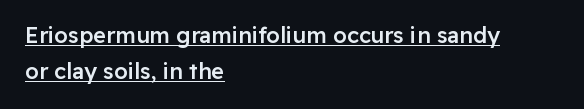
{"italic": "no", "bold": "semi", "underline": "yes", "align": "left", "line_spacing": "normal", "line_spacing_ratio": 1.62, "letter_spacing": "normal", "letter_spacing_em": 0.0, "glyph_px": 22}
